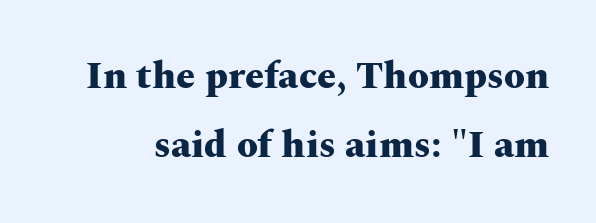
{"serif": "yes", "italic": "no", "bold": "yes", "weight": "heavy", "width": "wide", "stroke_contrast": "medium", "x_height": "medium", "monospaced": "no", "underline": "no", "line_spacing_ratio": 1.82, "letter_spacing": "normal", "letter_spacing_em": 0.0, "glyph_px": 38}
